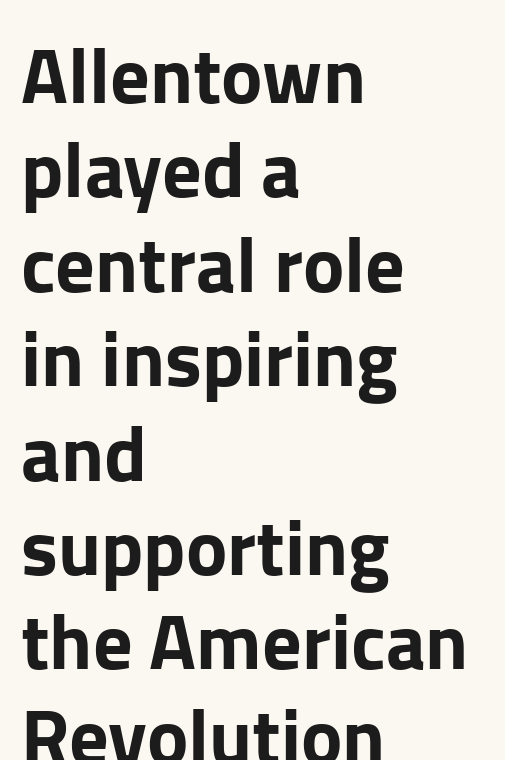
Q: Is the text italic (slanted)? A: No, it is upright.
Q: Is the typeface a serif or a sans-serif typeface? A: Sans-serif.
Q: Is the text underlined? A: No.
Q: How is the paragraph aligned? A: Left-aligned.
Q: Is the spacing between letters normal or unusually wide? A: Normal.
Q: Width (condensed, normal, or wide)? A: Normal.
Q: Stroke contrast? A: Low.
Q: x-height? A: Medium.
Q: Monospaced? A: No.
